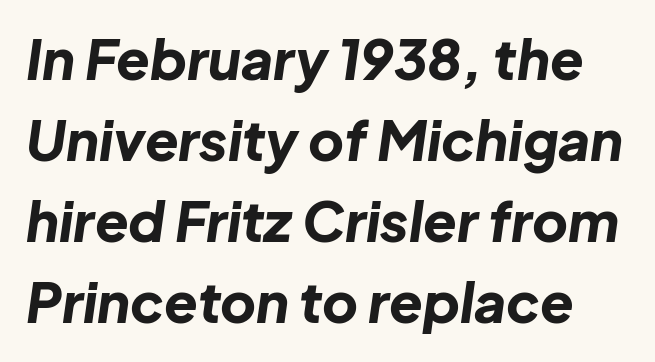
Q: Is the text bold? A: Yes.
Q: Is the text italic (slanted)? A: Yes, it leans right by about 8 degrees.
Q: Is the text underlined? A: No.
Q: Is the spacing between letters normal or unusually wide? A: Normal.
Q: Is the spacing between lines tight, normal or loose? A: Normal.
Q: Width (condensed, normal, or wide)? A: Normal.
Q: Stroke contrast? A: Low.
Q: x-height? A: Medium.
Q: Monospaced? A: No.
